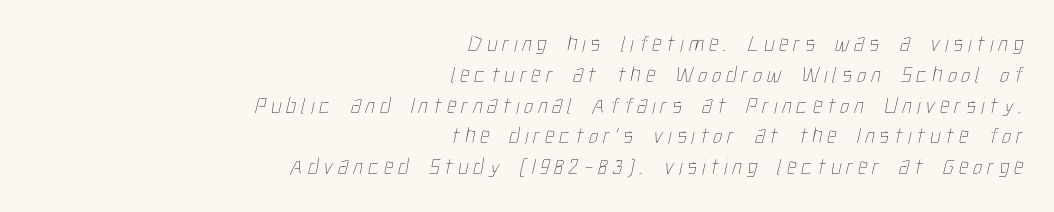
The characters are drawn with everyday or finer stroke widths. The horizontal fit of the characters is loose and conspicuously gappy. Horizontal alignment here is rightward, an uncommon choice for prose. Baseline-to-baseline distance is the conventional proportion of letter height.
